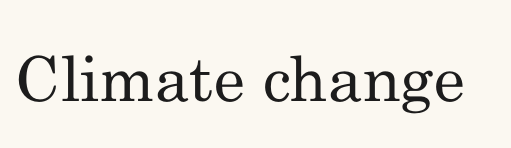
The type sits square on the baseline with zero lean. Proportional: the letters do not fall into vertical columns. Note: serifs present on the glyphs. The type is set solid horizontally, with unmodified tracking.
